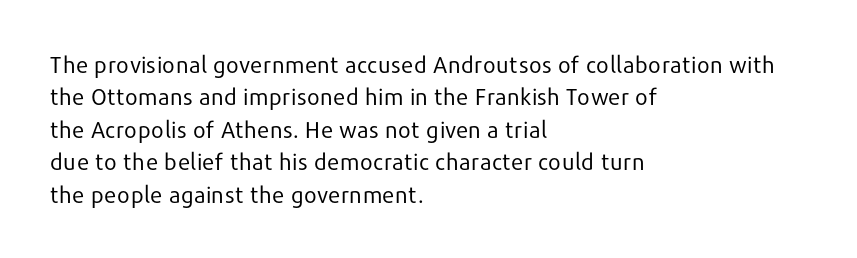
Q: Is the text bold? A: No.
Q: Is the text italic (slanted)? A: No, it is upright.
Q: Is the text underlined? A: No.
Q: How is the paragraph aligned? A: Left-aligned.
Q: Is the spacing between letters normal or unusually wide? A: Normal.
Q: Is the spacing between lines tight, normal or loose? A: Normal.
